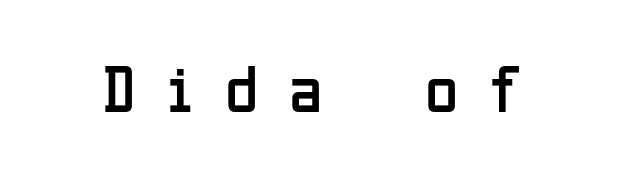
Q: Is the text bold? A: No.
Q: Is the text italic (slanted)? A: No, it is upright.
Q: Is the typeface a serif or a sans-serif typeface? A: Sans-serif.
Q: Is the text underlined? A: No.
Q: Is the spacing between letters normal or unusually wide? A: Unusually wide.
Q: Width (condensed, normal, or wide)? A: Condensed.
Q: Stroke contrast? A: Low.
Q: x-height? A: Medium.
Q: Monospaced? A: No.
